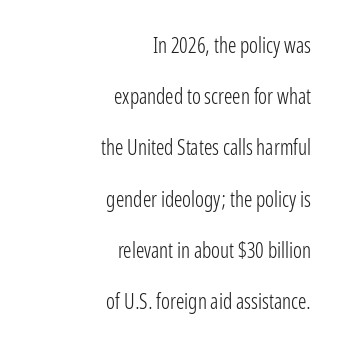
Leftover space on each line is placed entirely before the opening word. The passage shown stacks its lines with a broad gap. Between one letter and the next there's only the usual sliver of space. Designer's note — italics off, roman on.
